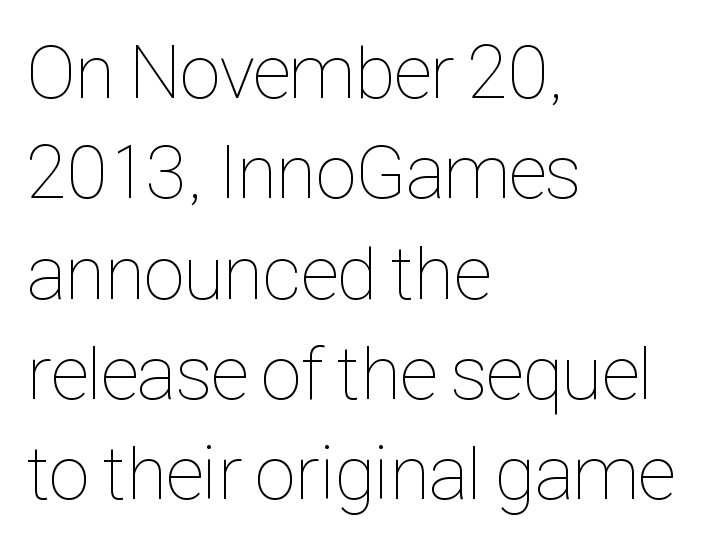
Q: Is the text bold? A: No.
Q: Is the text italic (slanted)? A: No, it is upright.
Q: Is the text underlined? A: No.
Q: How is the paragraph aligned? A: Left-aligned.
Q: Is the spacing between letters normal or unusually wide? A: Normal.
Q: Is the spacing between lines tight, normal or loose? A: Normal.
Q: Width (condensed, normal, or wide)? A: Condensed.
Q: Stroke contrast? A: Low.
Q: x-height? A: Medium.
Q: Monospaced? A: No.
